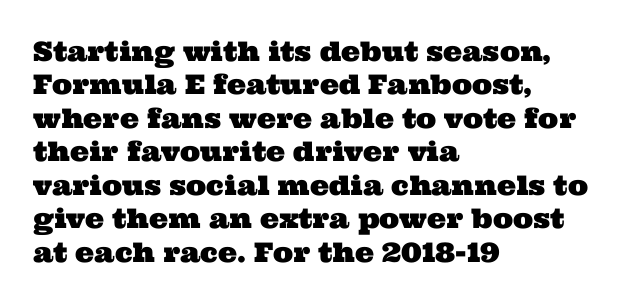
{"underline": "no", "align": "left", "line_spacing_ratio": 1.24, "letter_spacing": "normal", "letter_spacing_em": 0.0, "glyph_px": 27}
